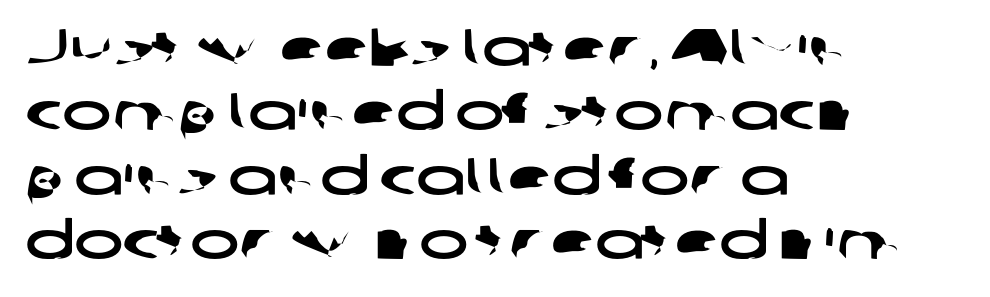
{"serif": "no", "width": "wide", "stroke_contrast": "low", "x_height": "medium", "monospaced": "no", "underline": "no", "align": "left", "line_spacing_ratio": 1.24, "letter_spacing": "normal", "letter_spacing_em": 0.0, "glyph_px": 52}
